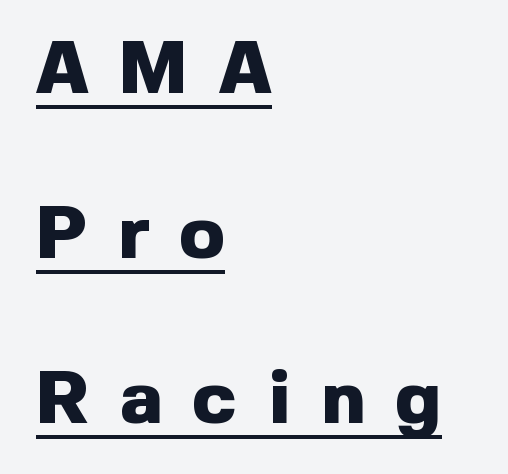
{"serif": "no", "italic": "no", "bold": "yes", "weight": "heavy", "width": "normal", "x_height": "medium", "monospaced": "no", "underline": "yes", "align": "left", "line_spacing": "loose", "line_spacing_ratio": 2.2, "letter_spacing": "wide", "letter_spacing_em": 0.41, "glyph_px": 75}
